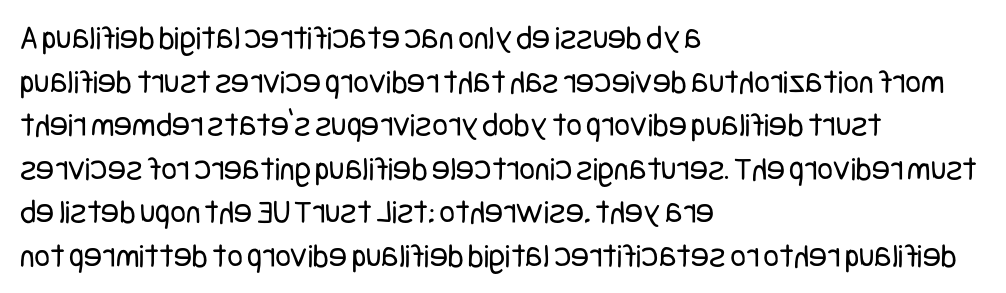
{"serif": "no", "italic": "no", "bold": "no", "weight": "regular", "width": "condensed", "stroke_contrast": "low", "x_height": "large", "underline": "no", "align": "left", "line_spacing": "normal", "line_spacing_ratio": 1.28, "letter_spacing": "normal", "letter_spacing_em": 0.0, "glyph_px": 34}
